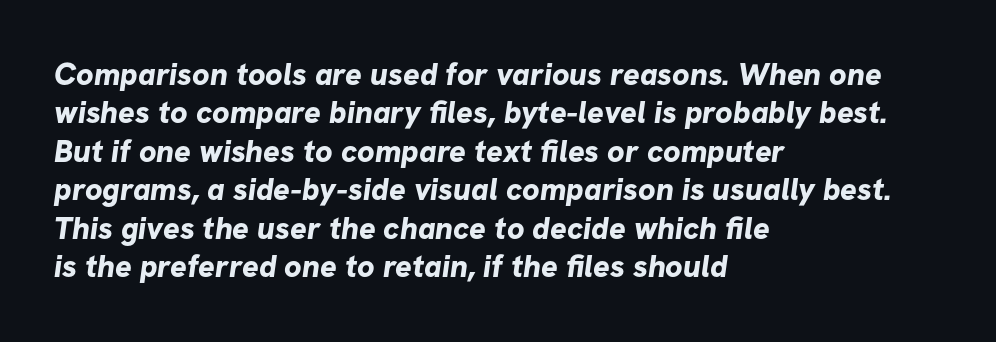
{"serif": "no", "bold": "yes", "weight": "bold", "width": "normal", "stroke_contrast": "low", "x_height": "medium", "monospaced": "no", "underline": "no", "align": "left", "line_spacing_ratio": 1.24, "letter_spacing": "normal", "letter_spacing_em": 0.0, "glyph_px": 31}
